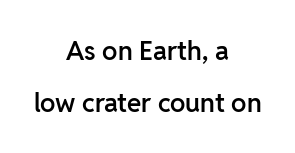
Weight check: semibold — heavier than regular, not quite bold. Regarding leading, the lines here are spaced well apart. Nothing unusual about the tracking: characters are spaced as the font intends. Line starts and ends both wander, symmetrically. Posture: straight, roman, zero tilt.
